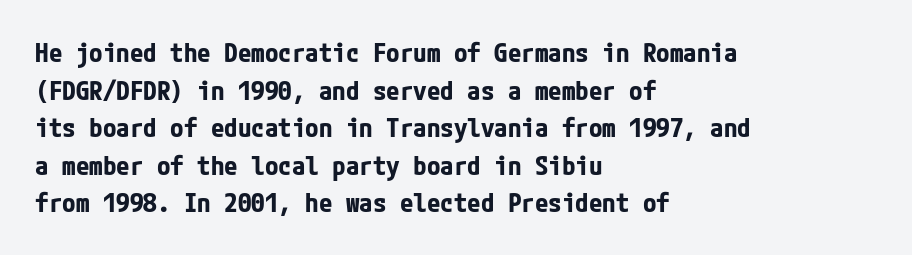
Q: Is the text bold? A: Yes.
Q: Is the text italic (slanted)? A: No, it is upright.
Q: Is the text underlined? A: No.
Q: How is the paragraph aligned? A: Left-aligned.
Q: Is the spacing between letters normal or unusually wide? A: Normal.
Q: Is the spacing between lines tight, normal or loose? A: Normal.
